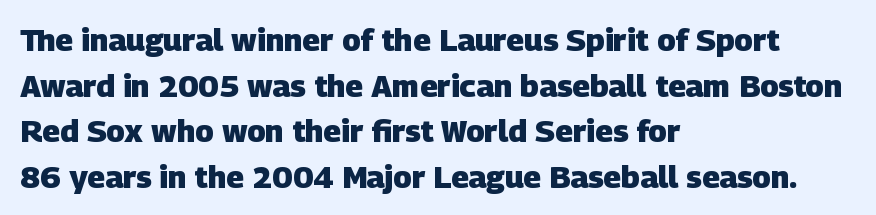
{"serif": "no", "bold": "yes", "weight": "heavy", "width": "normal", "stroke_contrast": "low", "x_height": "large", "monospaced": "no", "underline": "no", "align": "left", "line_spacing": "normal", "line_spacing_ratio": 1.47, "letter_spacing": "normal", "letter_spacing_em": 0.0, "glyph_px": 31}
